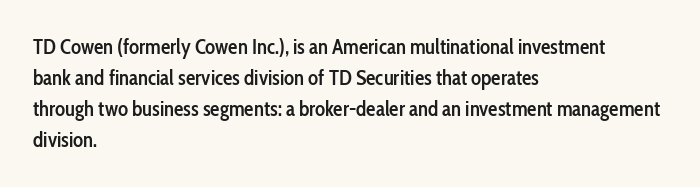
The image shows 21 px text type, upright; set left-aligned, normal line spacing (1.48x), normal letter spacing, not underlined.
